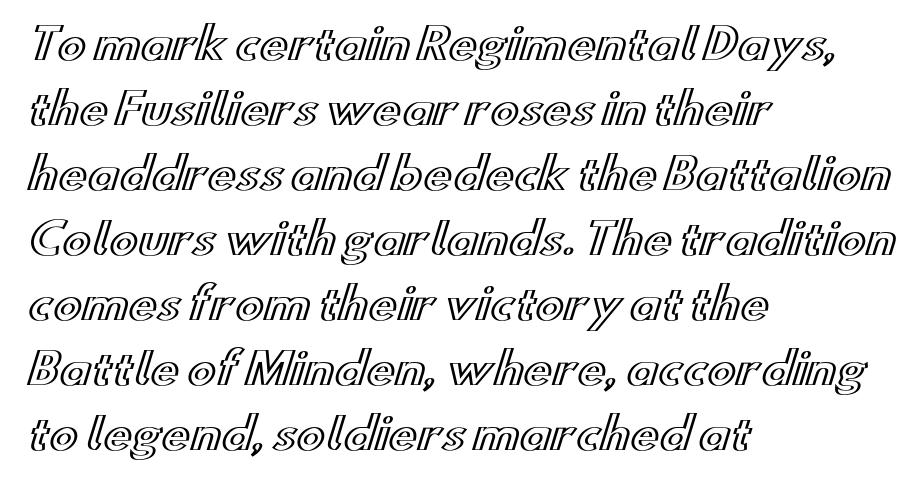
The image shows 43 px wide type; set left-aligned, normal line spacing (1.51x), normal letter spacing, not underlined; a small x-height.
